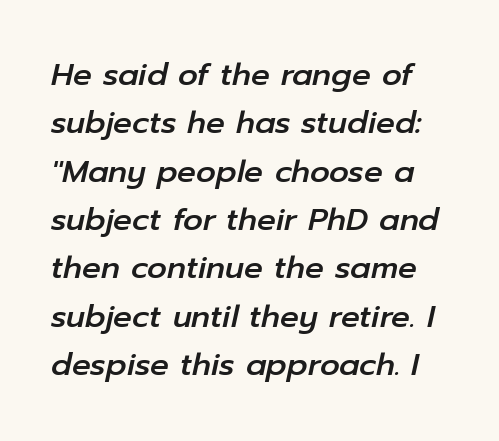
Q: Is the text italic (slanted)? A: Yes, it leans right by about 12 degrees.
Q: Is the text underlined? A: No.
Q: Is the spacing between letters normal or unusually wide? A: Normal.
Q: Is the spacing between lines tight, normal or loose? A: Normal.
Q: Width (condensed, normal, or wide)? A: Normal.
Q: Stroke contrast? A: Low.
Q: x-height? A: Medium.
Q: Monospaced? A: No.
